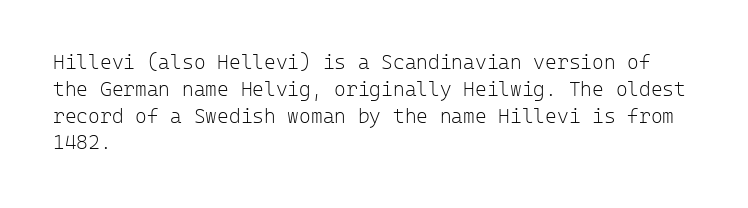
{"italic": "no", "bold": "no", "underline": "no", "align": "left", "line_spacing": "normal", "line_spacing_ratio": 1.34, "letter_spacing": "normal", "letter_spacing_em": 0.0, "glyph_px": 20}
